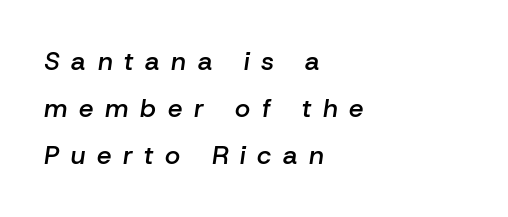
Each row of text sits above clean, open space. Observe the wide spacing: letters keep a clear distance from each other. Horizontally, the lines are justified to the leading edge only. A fair bit of extra ink — the face is semibold, not bold.
